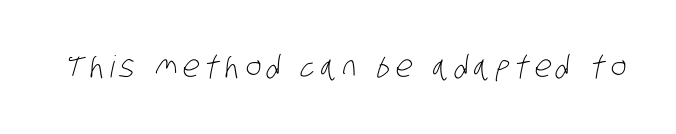
Serif or sans? Sans — the stroke terminals are bare. This sample has the flowing, uneven cadence of proportional lettering. Letters have the restrained weight of plain body copy at most. The baseline area is clear.
